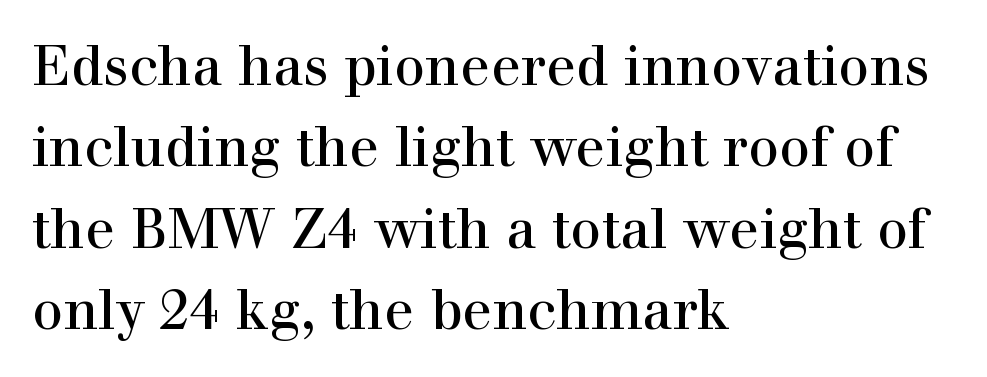
{"serif": "yes", "italic": "no", "width": "normal", "x_height": "medium", "monospaced": "no", "underline": "no", "align": "left", "line_spacing": "normal", "line_spacing_ratio": 1.48, "letter_spacing": "normal", "letter_spacing_em": 0.0, "glyph_px": 55}
